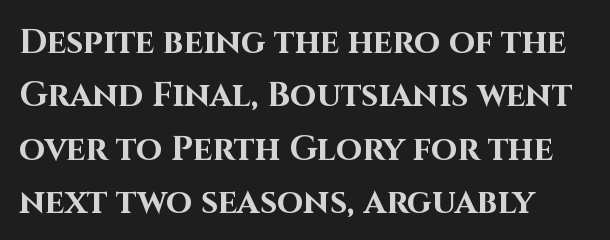
Q: Is the text bold? A: Yes.
Q: Is the text italic (slanted)? A: No, it is upright.
Q: Is the typeface a serif or a sans-serif typeface? A: Sans-serif.
Q: Is the text underlined? A: No.
Q: Is the spacing between letters normal or unusually wide? A: Normal.
Q: Is the spacing between lines tight, normal or loose? A: Normal.
Q: Width (condensed, normal, or wide)? A: Normal.
Q: Stroke contrast? A: High.
Q: x-height? A: Large.
Q: Monospaced? A: No.
